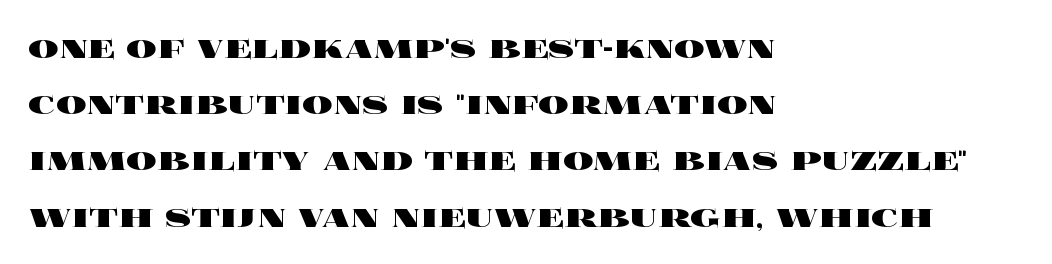
Q: Is the text bold? A: Yes.
Q: Is the text italic (slanted)? A: No, it is upright.
Q: Is the text underlined? A: No.
Q: How is the paragraph aligned? A: Left-aligned.
Q: Is the spacing between letters normal or unusually wide? A: Normal.
Q: Is the spacing between lines tight, normal or loose? A: Normal.
Q: Width (condensed, normal, or wide)? A: Wide.
Q: x-height? A: Large.
Q: Monospaced? A: No.
